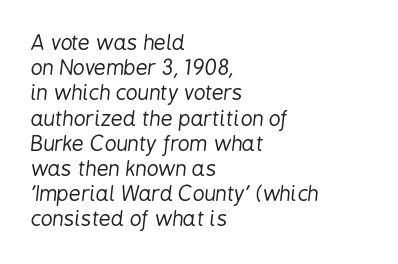
Q: Is the text bold? A: No.
Q: Is the text italic (slanted)? A: Yes, it leans right by about 6 degrees.
Q: Is the text underlined? A: No.
Q: How is the paragraph aligned? A: Left-aligned.
Q: Is the spacing between letters normal or unusually wide? A: Normal.
